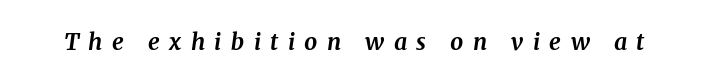
The image shows 23 px bold type, italic (leaning right); set unusually wide letter spacing (+0.41 em), not underlined.
